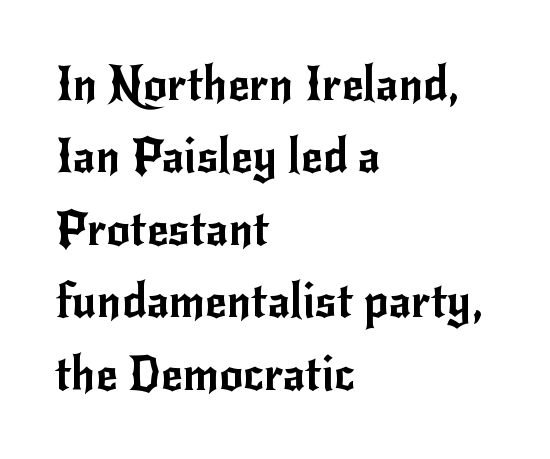
{"serif": "no", "italic": "no", "width": "normal", "stroke_contrast": "low", "x_height": "small", "monospaced": "no", "underline": "no", "align": "left", "line_spacing": "normal", "line_spacing_ratio": 1.54, "letter_spacing": "normal", "letter_spacing_em": 0.0, "glyph_px": 47}
